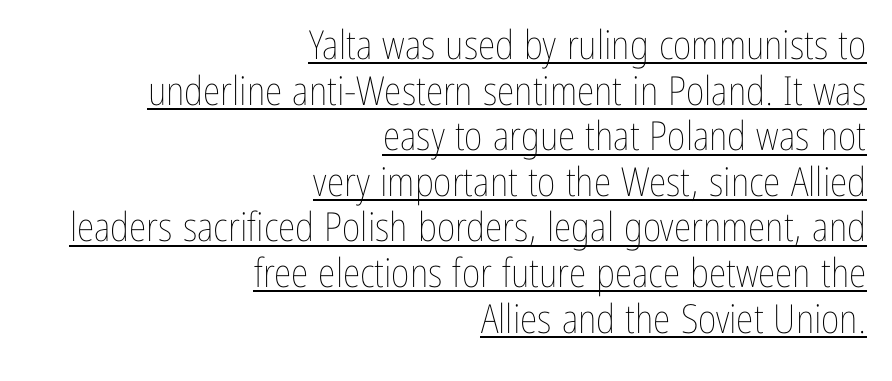
{"italic": "no", "bold": "no", "weight": "thin", "width": "condensed", "stroke_contrast": "low", "x_height": "medium", "monospaced": "no", "underline": "yes", "align": "right", "line_spacing": "tight", "line_spacing_ratio": 1.14, "letter_spacing": "normal", "letter_spacing_em": 0.0, "glyph_px": 40}
